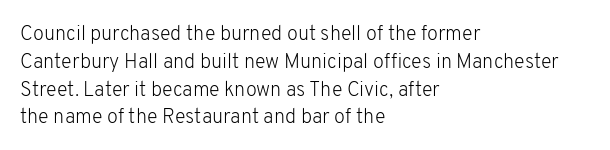
Nothing heavy about these letters — not bold at all. Compared with a centered layout, this one pins lines to the left instead. Spacing between characters is what you'd get straight out of the box. Posture: vertical. Anything drawn beneath the words? Only blank space.
